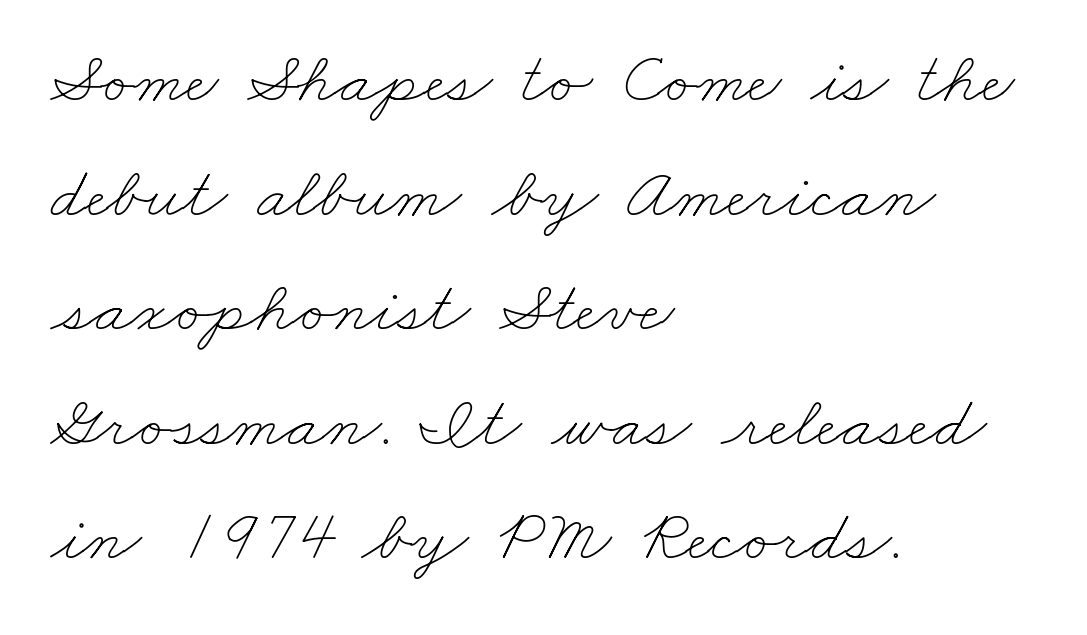
The strokes carry an ordinary text weight at most. Looks like regular typesetting: each glyph gets only the width it needs. The face used here is rendered with its standard letterfit. The paragraph has a hard left edge and a soft right edge. Type without underlining.
